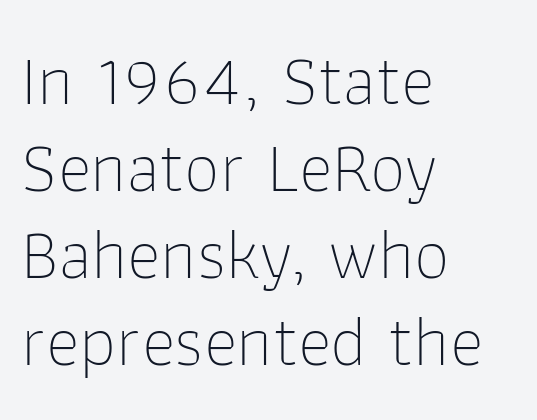
The image shows 72 px thin sans-serif type, upright; set left-aligned, line spacing 1.21x, normal letter spacing, not underlined; low stroke contrast and a medium x-height.
